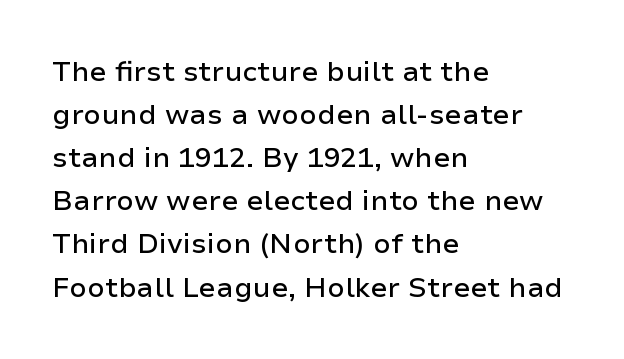
The image shows 28 px sans-serif type, upright; set left-aligned, normal line spacing (1.54x), normal letter spacing, not underlined; low stroke contrast and a medium x-height.
